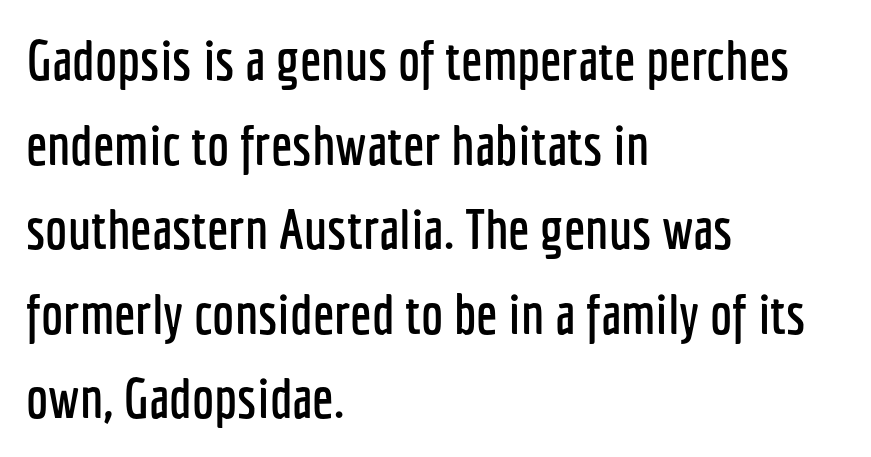
Q: Is the text italic (slanted)? A: No, it is upright.
Q: Is the typeface a serif or a sans-serif typeface? A: Sans-serif.
Q: Is the text underlined? A: No.
Q: How is the paragraph aligned? A: Left-aligned.
Q: Is the spacing between letters normal or unusually wide? A: Normal.
Q: Is the spacing between lines tight, normal or loose? A: Normal.
Q: Width (condensed, normal, or wide)? A: Condensed.
Q: Stroke contrast? A: Low.
Q: x-height? A: Medium.
Q: Monospaced? A: No.
